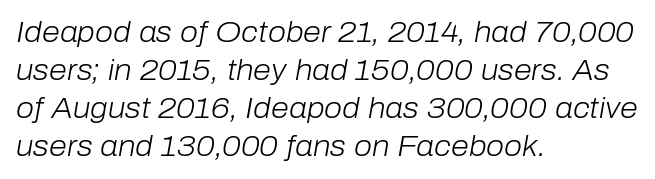
Q: Is the text bold? A: No.
Q: Is the text italic (slanted)? A: Yes, it leans right by about 10 degrees.
Q: Is the text underlined? A: No.
Q: How is the paragraph aligned? A: Left-aligned.
Q: Is the spacing between letters normal or unusually wide? A: Normal.
Q: Is the spacing between lines tight, normal or loose? A: Normal.
Q: Width (condensed, normal, or wide)? A: Normal.
Q: Stroke contrast? A: Low.
Q: x-height? A: Medium.
Q: Monospaced? A: No.
